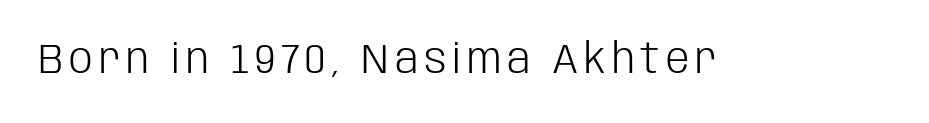
The image shows 42 px light, condensed sans-serif type, upright; set not underlined; low stroke contrast and a large x-height.
